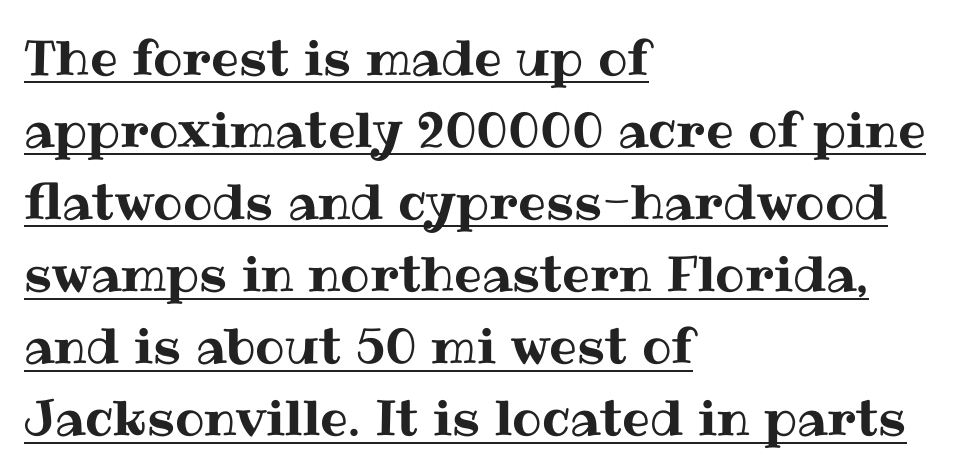
{"italic": "no", "width": "normal", "stroke_contrast": "medium", "x_height": "medium", "monospaced": "no", "underline": "yes", "align": "left", "line_spacing": "normal", "line_spacing_ratio": 1.47, "letter_spacing": "normal", "letter_spacing_em": 0.0, "glyph_px": 49}
